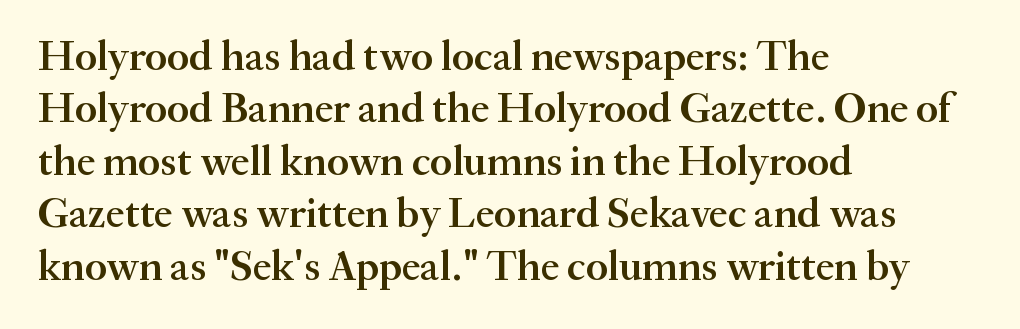
{"serif": "yes", "italic": "no", "bold": "semi", "weight": "semibold", "width": "normal", "stroke_contrast": "medium", "x_height": "small", "monospaced": "no", "underline": "no", "align": "left", "line_spacing": "normal", "line_spacing_ratio": 1.25, "letter_spacing": "normal", "letter_spacing_em": 0.0, "glyph_px": 42}
